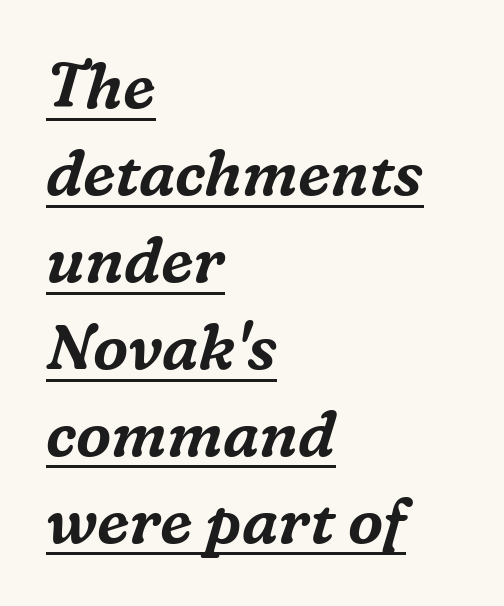
The setting favours the left margin, as ordinary paragraphs usually do. The font's italic variant was chosen for this text. Descenders here cross a horizontal rule under the line. The letters sit at their default tracking, neither squeezed nor spread. The rendering uses a moderate line-height, typical for paragraphs. A typesetter would call this proportional, since set widths differ per character.
